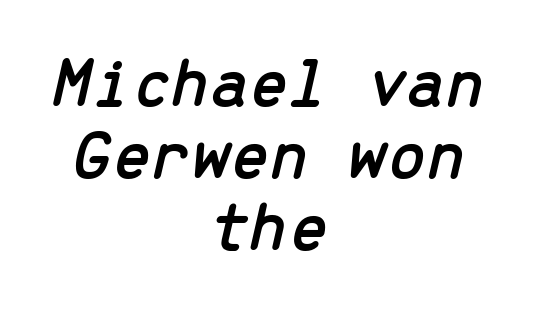
A bare baseline throughout the passage. In terms of leading, this rendering errs on the cramped side. These lines were composed using italics. Layout note: lines centered.
